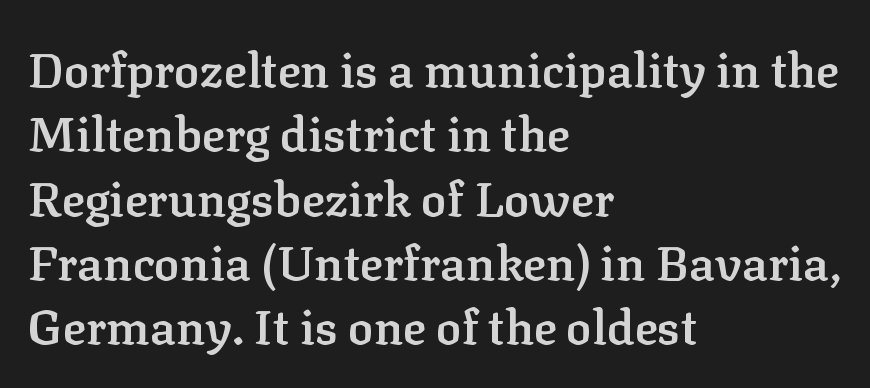
{"serif": "yes", "italic": "no", "bold": "semi", "weight": "semibold", "width": "normal", "stroke_contrast": "low", "x_height": "medium", "monospaced": "no", "underline": "no", "align": "left", "line_spacing": "normal", "line_spacing_ratio": 1.34, "letter_spacing": "normal", "letter_spacing_em": 0.0, "glyph_px": 48}
